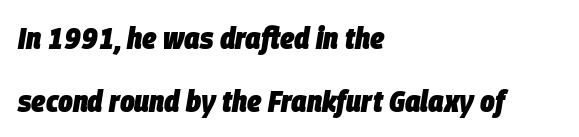
Q: Is the text bold? A: Yes.
Q: Is the text italic (slanted)? A: Yes, it leans right by about 9 degrees.
Q: Is the text underlined? A: No.
Q: How is the paragraph aligned? A: Left-aligned.
Q: Is the spacing between letters normal or unusually wide? A: Normal.
Q: Is the spacing between lines tight, normal or loose? A: Loose.
Q: Width (condensed, normal, or wide)? A: Condensed.
Q: Stroke contrast? A: Low.
Q: x-height? A: Large.
Q: Monospaced? A: No.
